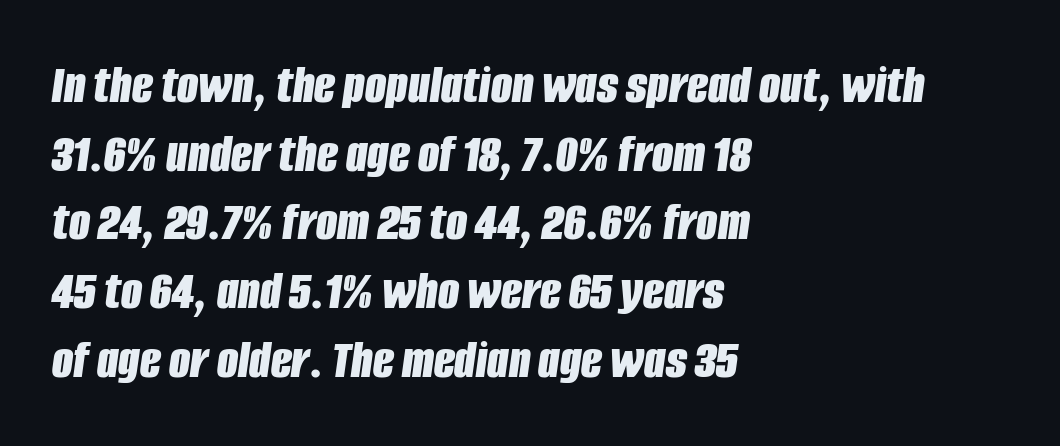
The image shows 55 px bold, condensed type, italic (leaning right); set left-aligned, normal line spacing (1.25x), normal letter spacing, not underlined; low stroke contrast and a large x-height.
